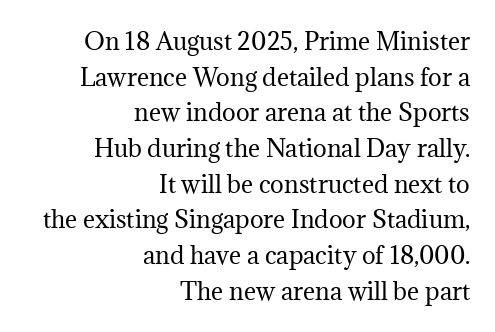
Q: Is the text bold? A: No.
Q: Is the text italic (slanted)? A: No, it is upright.
Q: Is the text underlined? A: No.
Q: How is the paragraph aligned? A: Right-aligned.
Q: Is the spacing between letters normal or unusually wide? A: Normal.
Q: Is the spacing between lines tight, normal or loose? A: Normal.
